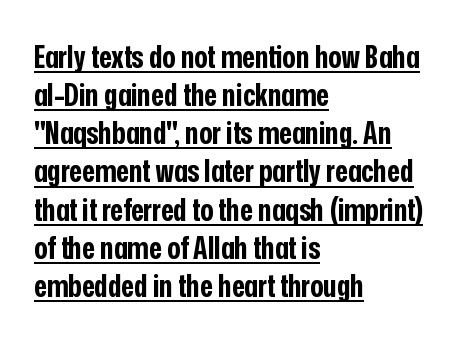
{"serif": "no", "italic": "no", "bold": "yes", "weight": "bold", "width": "condensed", "stroke_contrast": "low", "x_height": "medium", "monospaced": "no", "underline": "yes", "align": "left", "line_spacing_ratio": 1.23, "letter_spacing": "normal", "letter_spacing_em": 0.0, "glyph_px": 31}
